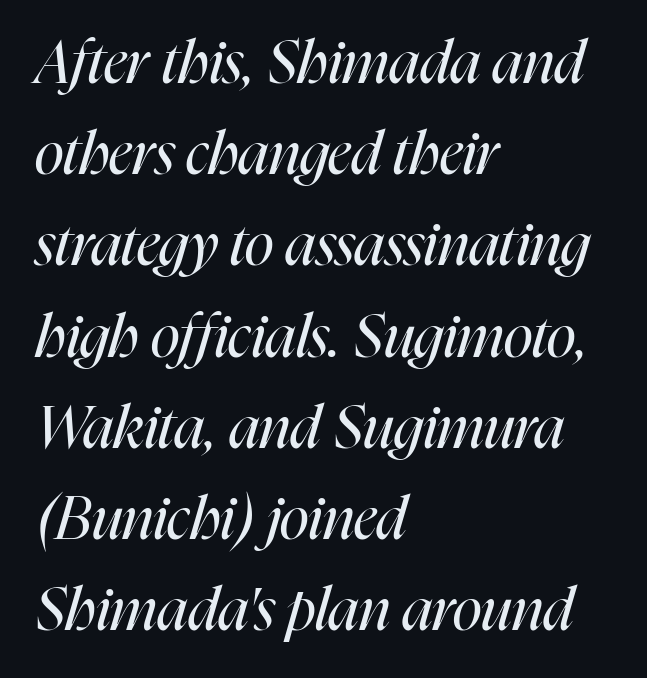
The typesetter chose a ragged-right arrangement here. Compared with typical body copy, the letter spacing here is the same. These lines sit exactly where default settings would place them. Stem width sits at or under what a default text font uses.
